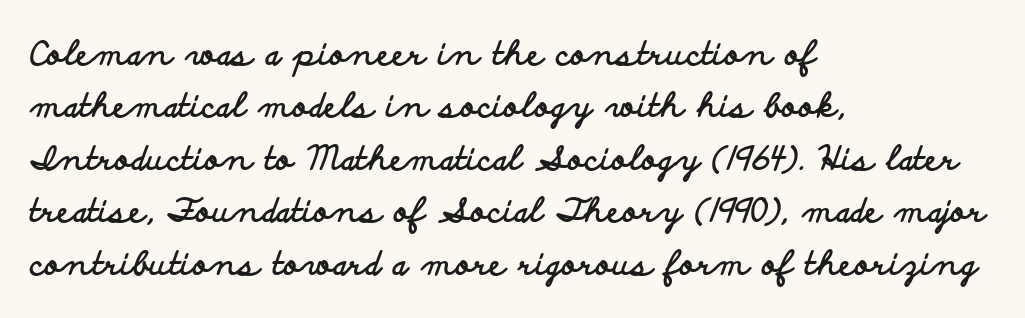
{"serif": "no", "bold": "yes", "weight": "bold", "width": "wide", "stroke_contrast": "low", "x_height": "small", "monospaced": "no", "underline": "no", "align": "left", "line_spacing": "normal", "line_spacing_ratio": 1.59, "letter_spacing": "normal", "letter_spacing_em": 0.0, "glyph_px": 33}
